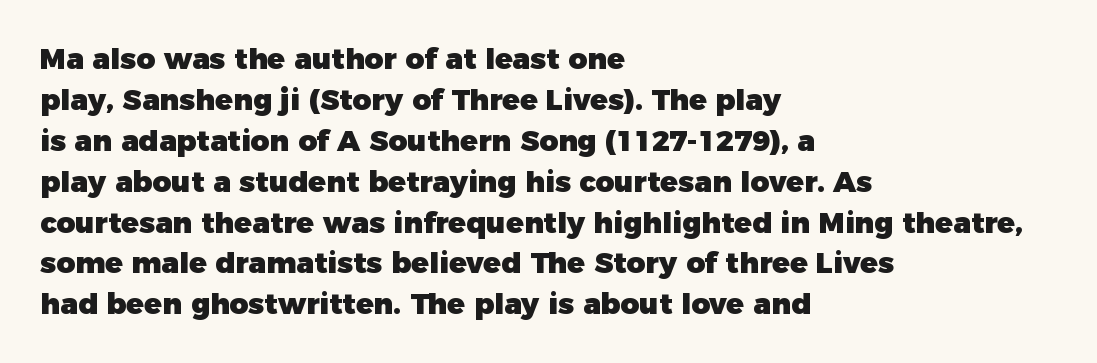
The image shows 29 px heavy sans-serif type, upright; set left-aligned, normal line spacing (1.41x), normal letter spacing, not underlined; low stroke contrast and a medium x-height.
